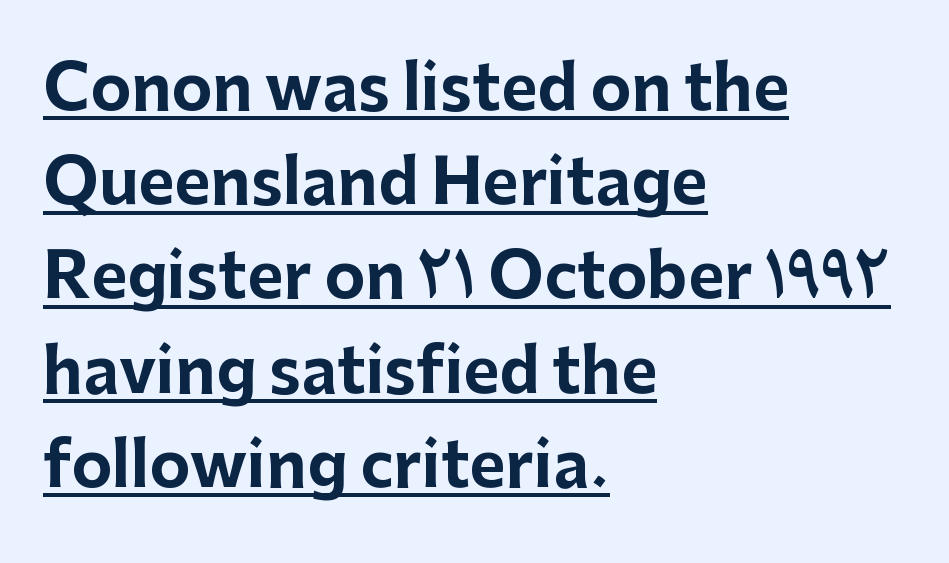
The image shows 62 px bold sans-serif type, upright; set left-aligned, normal line spacing (1.52x), normal letter spacing, underlined; low stroke contrast and a medium x-height.
